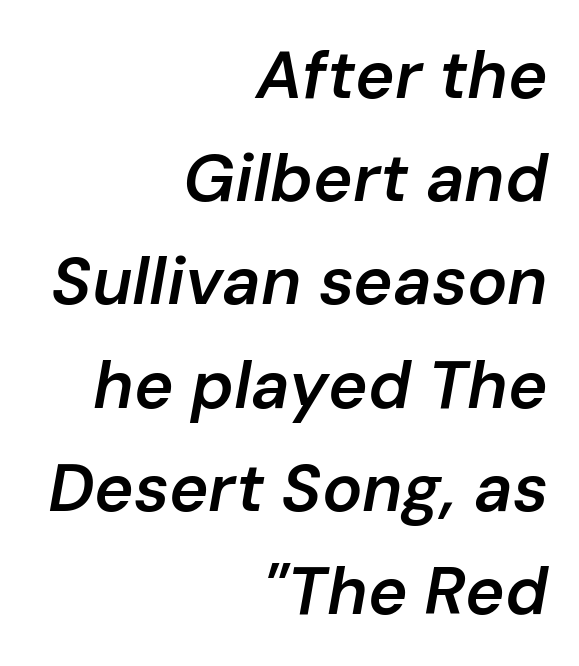
The image shows 67 px semibold type, italic (leaning right); set right-aligned, normal line spacing (1.54x), normal letter spacing, not underlined; low stroke contrast and a medium x-height.
